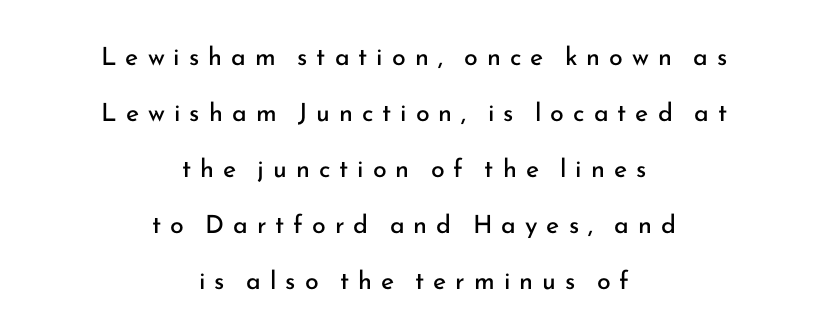
Q: Is the text bold? A: No.
Q: Is the text italic (slanted)? A: No, it is upright.
Q: Is the text underlined? A: No.
Q: How is the paragraph aligned? A: Centered.
Q: Is the spacing between letters normal or unusually wide? A: Unusually wide.
Q: Is the spacing between lines tight, normal or loose? A: Loose.
